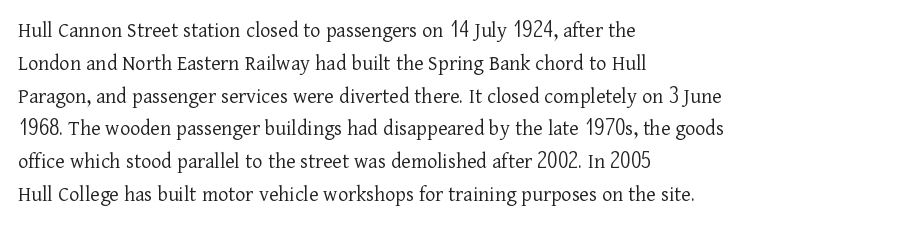
{"italic": "no", "bold": "no", "underline": "no", "align": "left", "line_spacing": "normal", "line_spacing_ratio": 1.49, "letter_spacing": "normal", "letter_spacing_em": 0.0, "glyph_px": 22}
